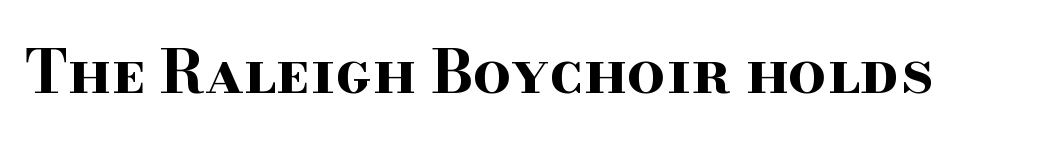
The image shows 60 px bold, wide serif type, upright; set normal letter spacing, not underlined; high stroke contrast and a small x-height.
